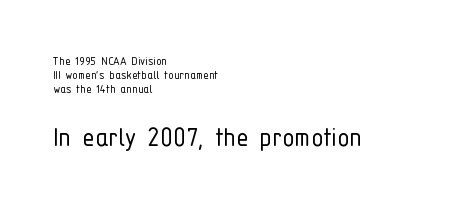
{"serif": "no", "italic": "no", "bold": "no", "weight": "light", "width": "condensed", "stroke_contrast": "low", "x_height": "medium", "monospaced": "no", "underline": "no", "align": "left", "line_spacing": "tight", "line_spacing_ratio": 1.0, "letter_spacing": "normal", "letter_spacing_em": 0.0, "larger_block": "second", "size_ratio": 2.21, "glyph_px": 31}
